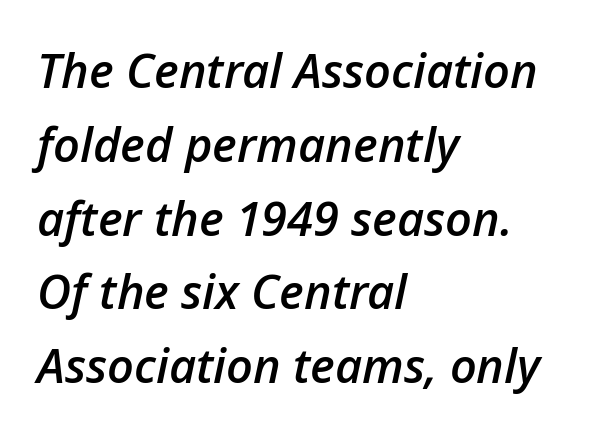
The image shows 47 px semibold type, italic (leaning right); set left-aligned, normal line spacing (1.57x), normal letter spacing, not underlined; low stroke contrast and a medium x-height.
